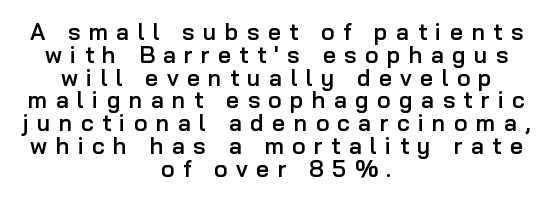
Q: Is the text bold? A: Semi-bold.
Q: Is the text italic (slanted)? A: No, it is upright.
Q: Is the text underlined? A: No.
Q: How is the paragraph aligned? A: Centered.
Q: Is the spacing between letters normal or unusually wide? A: Unusually wide.
Q: Is the spacing between lines tight, normal or loose? A: Tight.
